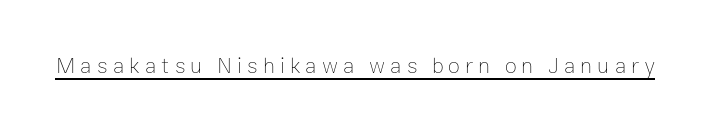
The image shows 22 px text type, upright; set unusually wide letter spacing (+0.23 em), underlined.
